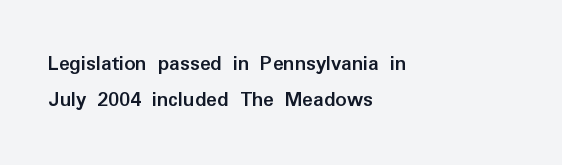
Q: Is the text bold? A: Yes.
Q: Is the text italic (slanted)? A: No, it is upright.
Q: Is the text underlined? A: No.
Q: How is the paragraph aligned? A: Left-aligned.
Q: Is the spacing between letters normal or unusually wide? A: Normal.
Q: Is the spacing between lines tight, normal or loose? A: Normal.
